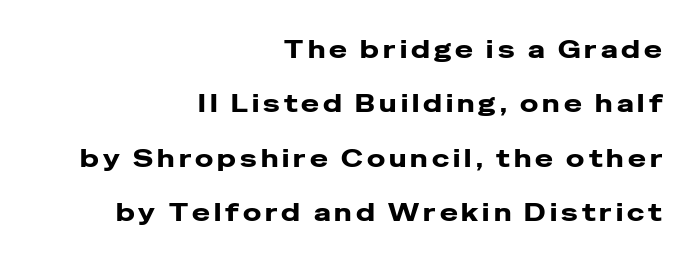
{"italic": "no", "underline": "no", "align": "right", "line_spacing": "loose", "line_spacing_ratio": 2.27, "glyph_px": 24}
